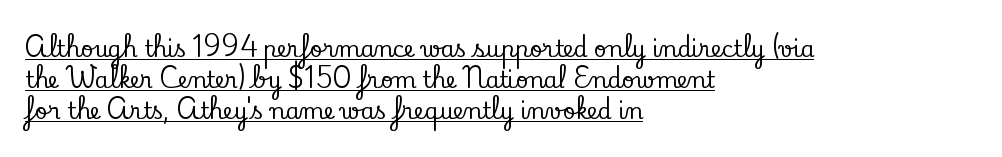
The image shows 22 px text type, upright; set left-aligned, normal line spacing (1.41x), normal letter spacing, underlined.
